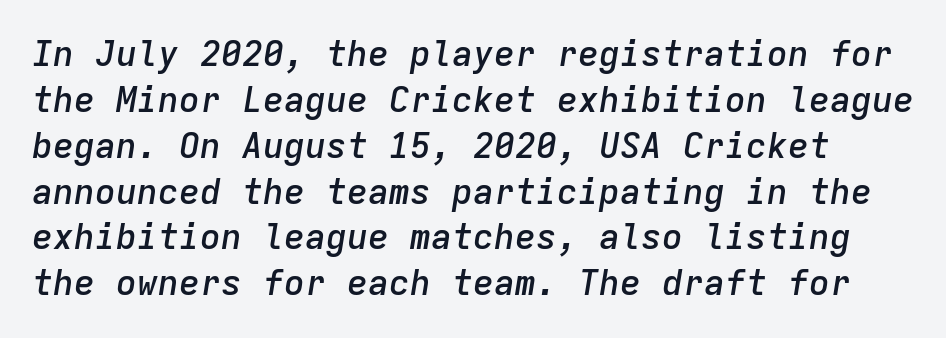
The image shows 35 px semibold type, italic (leaning right), monospaced; set normal line spacing (1.31x), normal letter spacing, not underlined; low stroke contrast and a medium x-height.
